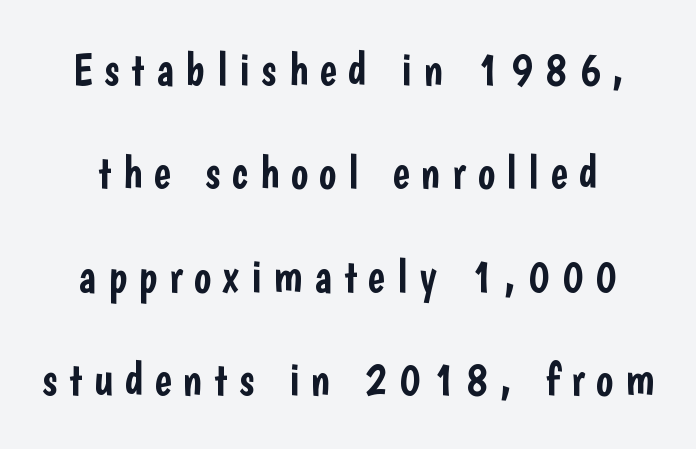
The image shows 46 px condensed sans-serif type, upright; set loose line spacing (2.25x), unusually wide letter spacing (+0.25 em), not underlined; low stroke contrast and a medium x-height.
